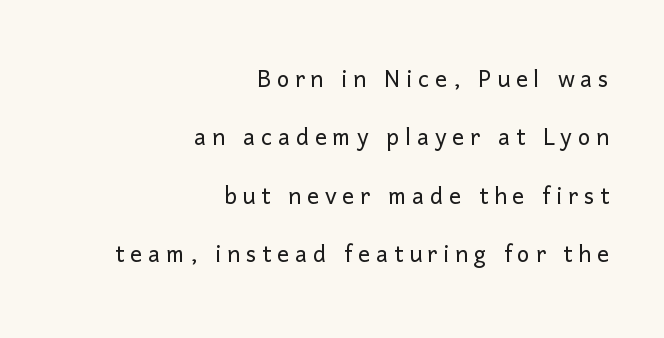
This rendering features lettering with no underline. Horizontally, the lines are justified to the trailing edge only. The lettering holds an erect, upright posture throughout. The glyphs in this specimen are sans serif.
